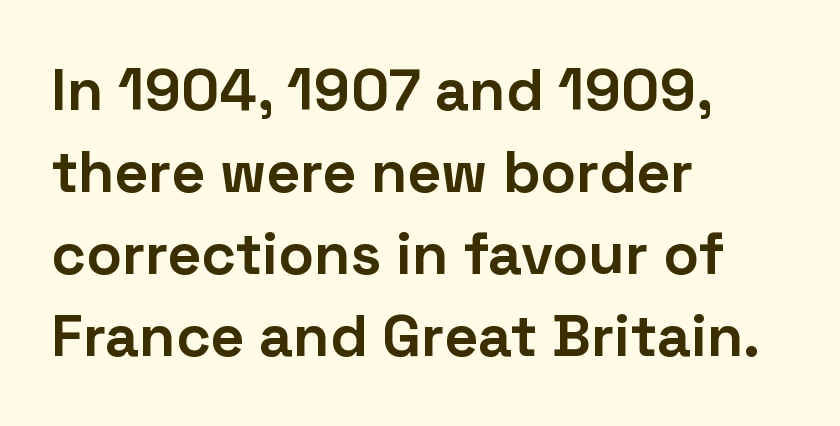
The letters stand straight up with perfectly vertical stems. Does extra space separate the letters? No, they use regular spacing. Plenty of ink on the page — the face is bold. Typographically, this falls in the sans-serif category.
